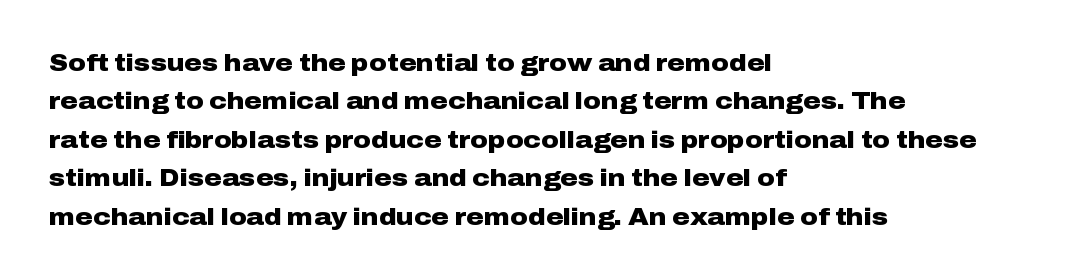
{"italic": "no", "bold": "yes", "underline": "no", "align": "left", "line_spacing": "normal", "line_spacing_ratio": 1.6, "letter_spacing": "normal", "letter_spacing_em": 0.0, "glyph_px": 24}
